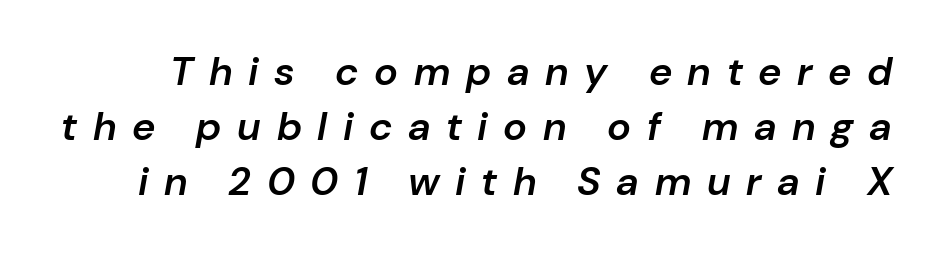
{"italic": "yes", "lean": "right", "slant_degrees": 10, "bold": "semi", "weight": "semibold", "width": "normal", "stroke_contrast": "low", "x_height": "medium", "monospaced": "no", "underline": "no", "line_spacing": "normal", "line_spacing_ratio": 1.38, "letter_spacing": "wide", "letter_spacing_em": 0.39, "glyph_px": 40}
